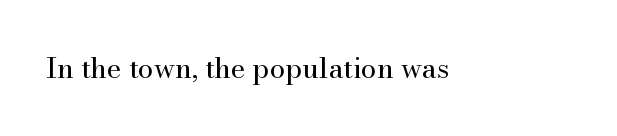
The image shows 28 px regular-weight serif type, upright; set normal letter spacing, not underlined; high stroke contrast and a small x-height.
